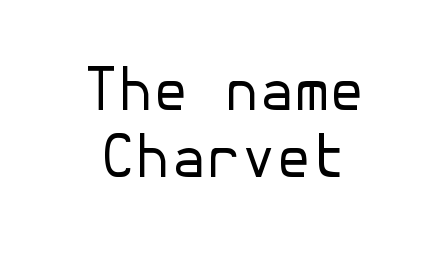
{"serif": "no", "italic": "no", "bold": "no", "weight": "regular", "width": "normal", "stroke_contrast": "low", "x_height": "medium", "underline": "no", "align": "center", "line_spacing_ratio": 1.17, "letter_spacing": "normal", "letter_spacing_em": 0.0, "glyph_px": 57}
